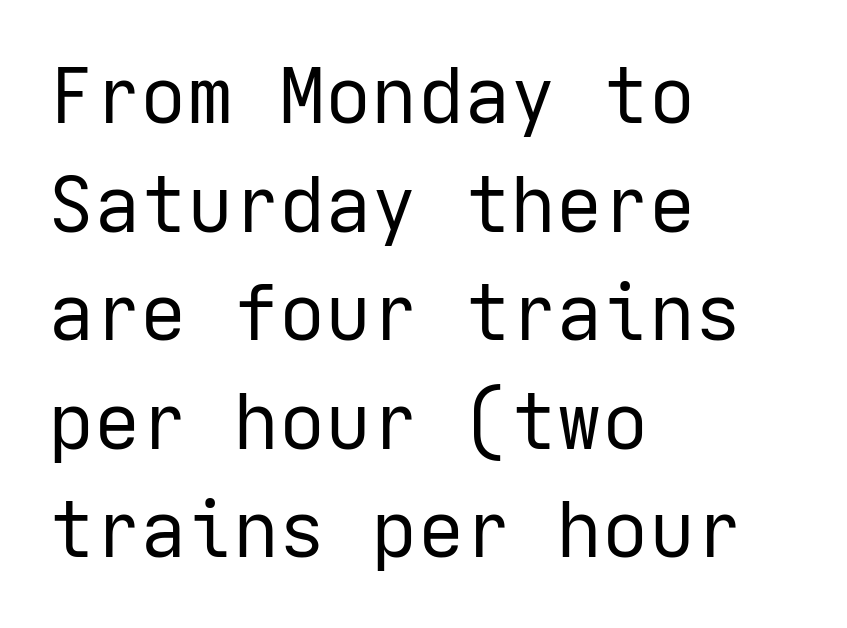
The image shows 77 px regular-weight sans-serif type, upright; set left-aligned, normal line spacing (1.41x), normal letter spacing, not underlined; low stroke contrast and a medium x-height.
